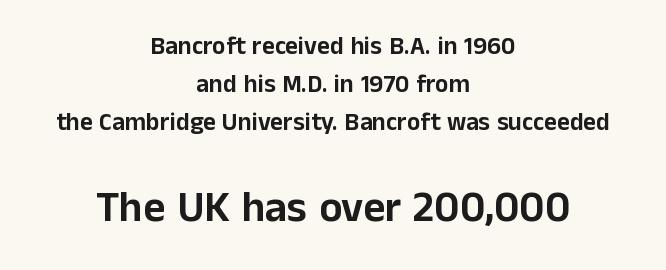
The image shows 43 px sans-serif type, upright; set centered, normal line spacing (1.53x), normal letter spacing, not underlined; the second (bottom) block is 1.72x larger; low stroke contrast and a medium x-height.
